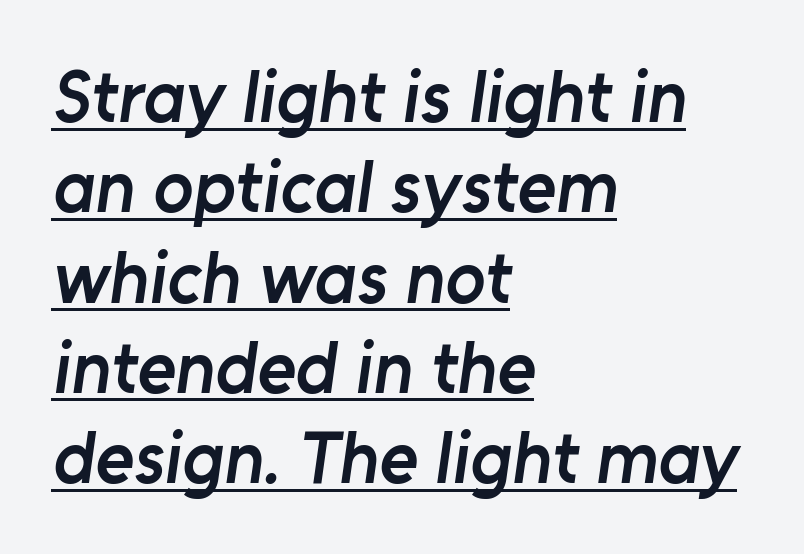
{"serif": "no", "bold": "semi", "weight": "semibold", "width": "normal", "stroke_contrast": "low", "x_height": "medium", "monospaced": "no", "underline": "yes", "align": "left", "line_spacing_ratio": 1.22, "letter_spacing": "normal", "letter_spacing_em": 0.0, "glyph_px": 74}
